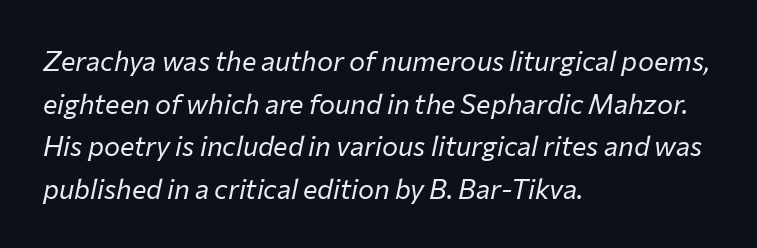
Any mark beneath the type? The region is blank. The lines sit at an ordinary, default distance from one another. This rendering leaves character spacing at its baseline value. A student would call this left alignment; a typographer would say flush left, rag right. Ink coverage per letter is moderate at most. Would a proofreader flag this as italicized? Yes.
